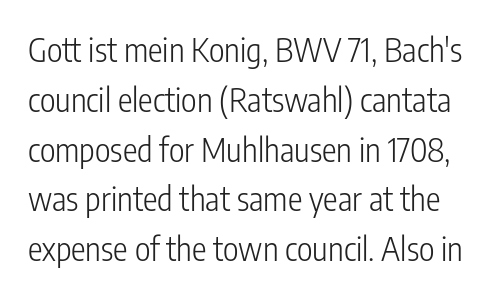
{"serif": "no", "italic": "no", "bold": "no", "weight": "light", "width": "condensed", "stroke_contrast": "low", "x_height": "medium", "monospaced": "no", "underline": "no", "line_spacing": "normal", "line_spacing_ratio": 1.51, "letter_spacing": "normal", "letter_spacing_em": 0.0, "glyph_px": 33}
